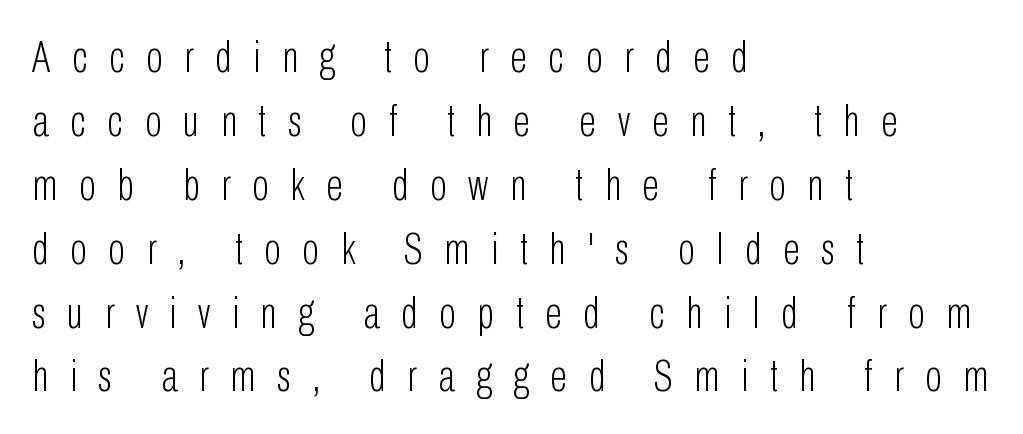
The image shows 45 px light, condensed sans-serif type, upright; set left-aligned, normal line spacing (1.42x), unusually wide letter spacing (+0.48 em), not underlined; low stroke contrast and a medium x-height.
